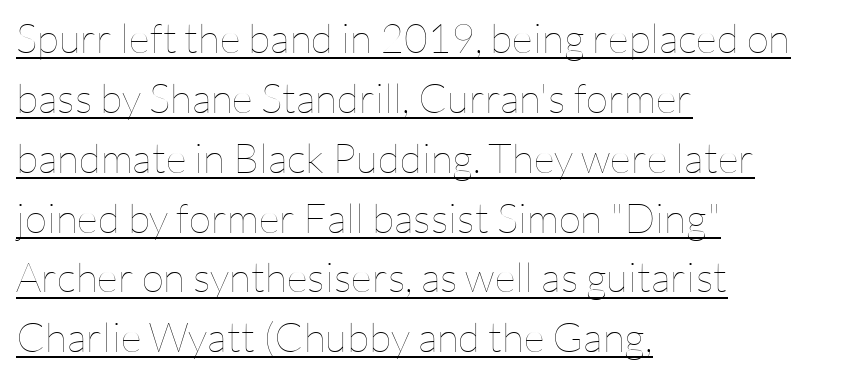
The image shows 41 px thin type, upright; set left-aligned, normal line spacing (1.46x), normal letter spacing, underlined; low stroke contrast and a medium x-height.
